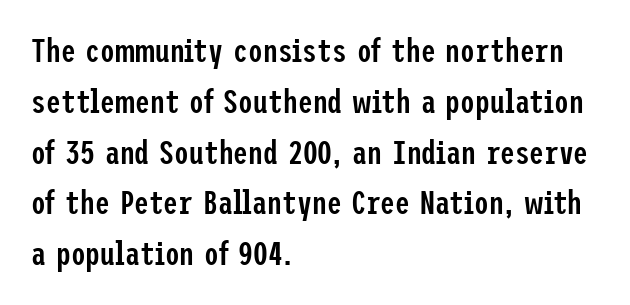
{"serif": "no", "italic": "no", "bold": "semi", "weight": "semibold", "width": "condensed", "stroke_contrast": "low", "x_height": "medium", "underline": "no", "align": "left", "line_spacing": "normal", "line_spacing_ratio": 1.54, "letter_spacing": "normal", "letter_spacing_em": 0.0, "glyph_px": 33}
